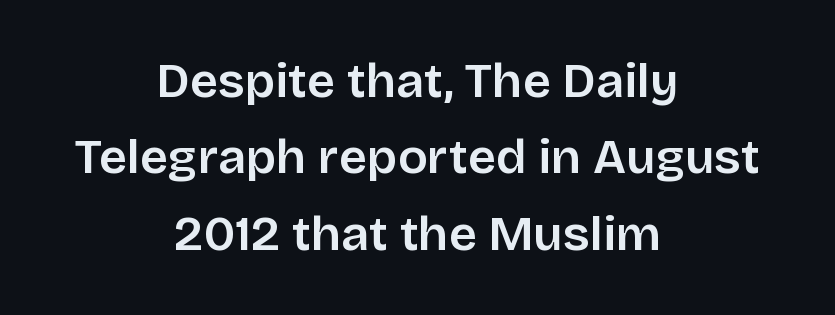
The image shows 49 px semibold sans-serif type, upright; set centered, normal line spacing (1.56x), normal letter spacing, not underlined; low stroke contrast and a large x-height.
